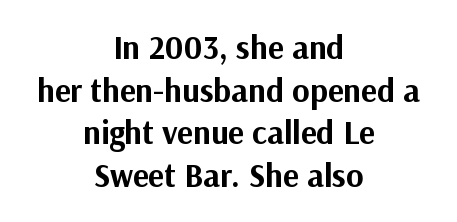
The image shows 33 px bold sans-serif type, upright; set centered, normal line spacing (1.29x), normal letter spacing, not underlined; medium stroke contrast and a medium x-height.
